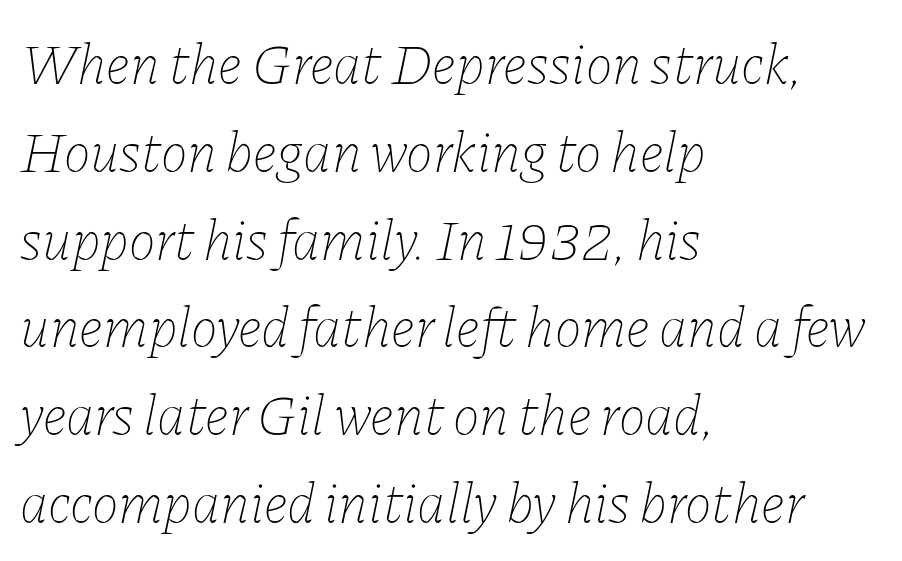
Q: Is the text bold? A: No.
Q: Is the text italic (slanted)? A: Yes, it leans right by about 11 degrees.
Q: Is the text underlined? A: No.
Q: How is the paragraph aligned? A: Left-aligned.
Q: Is the spacing between letters normal or unusually wide? A: Normal.
Q: Is the spacing between lines tight, normal or loose? A: Normal.
Q: Width (condensed, normal, or wide)? A: Normal.
Q: Stroke contrast? A: Low.
Q: x-height? A: Medium.
Q: Monospaced? A: No.
